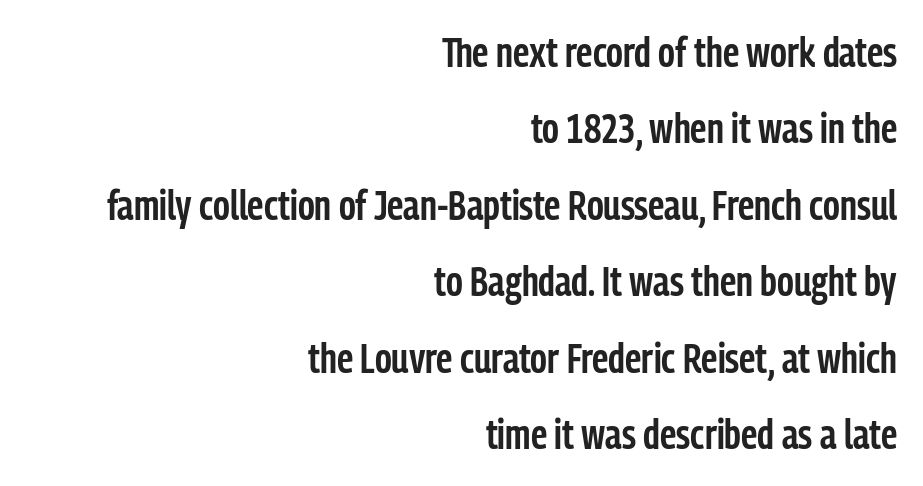
Q: Is the text bold? A: Semi-bold.
Q: Is the text italic (slanted)? A: No, it is upright.
Q: Is the typeface a serif or a sans-serif typeface? A: Sans-serif.
Q: Is the text underlined? A: No.
Q: How is the paragraph aligned? A: Right-aligned.
Q: Is the spacing between letters normal or unusually wide? A: Normal.
Q: Width (condensed, normal, or wide)? A: Condensed.
Q: Stroke contrast? A: Low.
Q: x-height? A: Medium.
Q: Monospaced? A: No.
